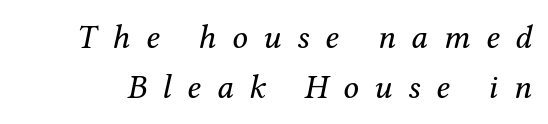
Quick note: italic. The space between consecutive lines is moderate. Letters have the restrained weight of plain body copy at most. Characters follow at a spacing far wider than the type designer built in. The glyphs in this specimen are seriffed.
